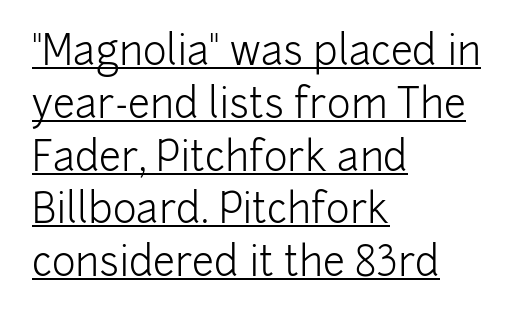
The ragged edge is on the right, which tells us the setting is flush left. Caption: face not bold, strokes unweighted. Font category for this specimen: sans-serif. How would I describe the line gaps? Plain and ordinary.
